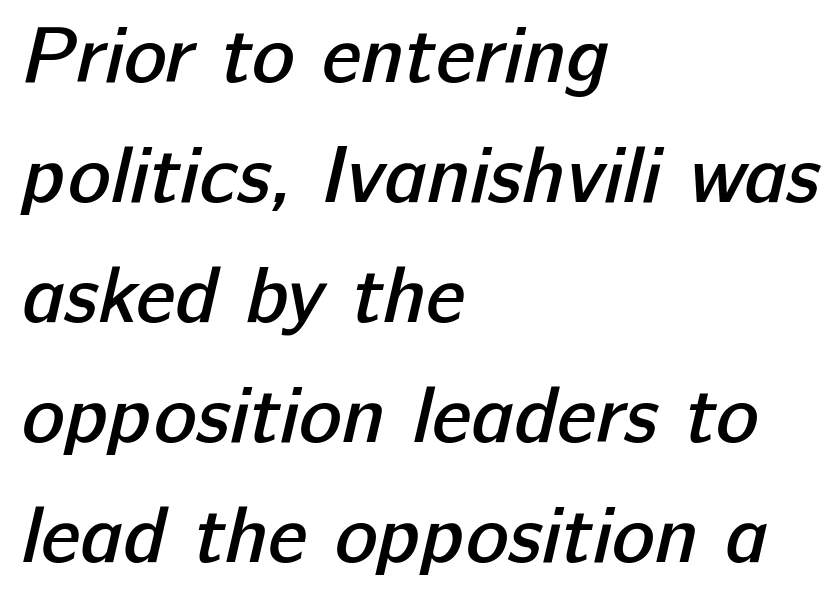
Do the characters align in a grid? No, the font is proportional. Students, this is semibold: more ink than regular, less than bold. Just letters on the line, the space beneath them empty. The characters display no serif detailing; their extremities are plain. Notice how the passage keeps a crisp vertical edge on the left only.
